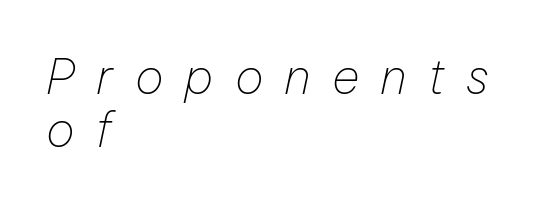
The image shows 48 px thin type, italic (leaning right); set left-aligned, tight line spacing (1.11x), unusually wide letter spacing (+0.44 em), not underlined; low stroke contrast and a medium x-height.
